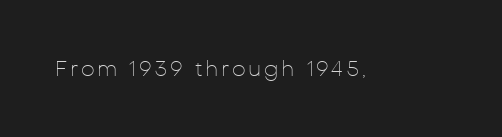
{"italic": "no", "bold": "no", "underline": "no", "glyph_px": 22}
